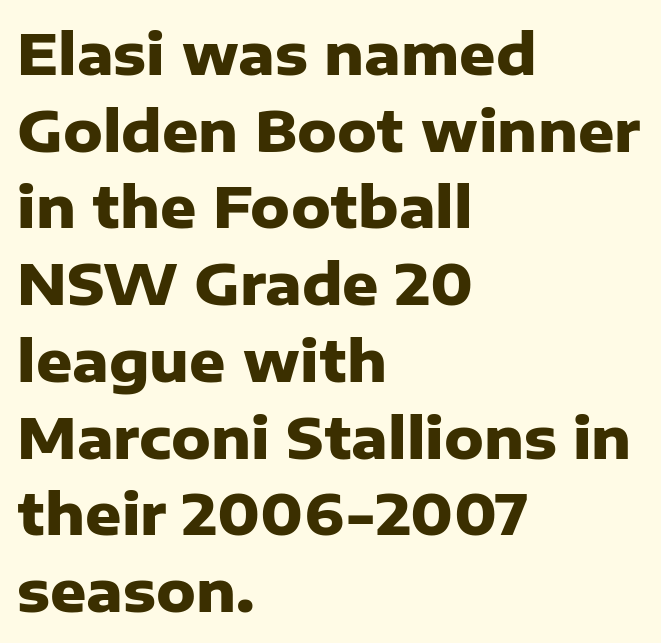
Q: Is the text bold? A: Yes.
Q: Is the text italic (slanted)? A: No, it is upright.
Q: Is the typeface a serif or a sans-serif typeface? A: Sans-serif.
Q: Is the text underlined? A: No.
Q: How is the paragraph aligned? A: Left-aligned.
Q: Is the spacing between letters normal or unusually wide? A: Normal.
Q: Is the spacing between lines tight, normal or loose? A: Normal.
Q: Width (condensed, normal, or wide)? A: Normal.
Q: Stroke contrast? A: Low.
Q: x-height? A: Medium.
Q: Monospaced? A: No.
